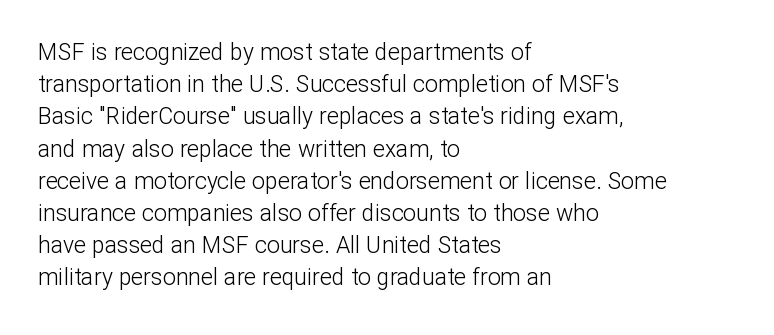
{"italic": "no", "bold": "no", "underline": "no", "align": "left", "line_spacing": "normal", "line_spacing_ratio": 1.4, "letter_spacing": "normal", "letter_spacing_em": 0.0, "glyph_px": 23}
